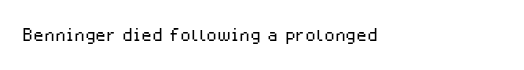
Q: Is the text bold? A: No.
Q: Is the text italic (slanted)? A: No, it is upright.
Q: Is the text underlined? A: No.
Q: How is the paragraph aligned? A: Left-aligned.
Q: Is the spacing between letters normal or unusually wide? A: Normal.
